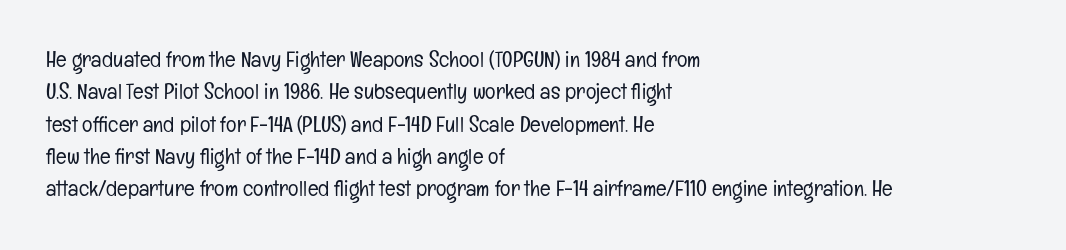
Q: Is the text bold? A: No.
Q: Is the text italic (slanted)? A: No, it is upright.
Q: Is the text underlined? A: No.
Q: How is the paragraph aligned? A: Left-aligned.
Q: Is the spacing between letters normal or unusually wide? A: Normal.
Q: Is the spacing between lines tight, normal or loose? A: Normal.
